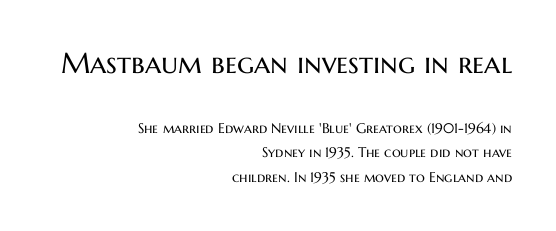
Q: Is the text bold? A: No.
Q: Is the text italic (slanted)? A: No, it is upright.
Q: Is the typeface a serif or a sans-serif typeface? A: Sans-serif.
Q: Is the text underlined? A: No.
Q: How is the paragraph aligned? A: Right-aligned.
Q: Is the spacing between letters normal or unusually wide? A: Normal.
Q: Which block of text is set in a larger size, the first (top) or the second (bottom)? A: The first (top) one.
Q: Width (condensed, normal, or wide)? A: Normal.
Q: Stroke contrast? A: Medium.
Q: x-height? A: Medium.
Q: Monospaced? A: No.
